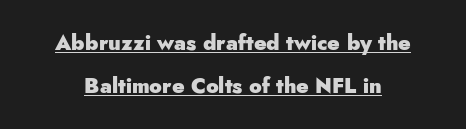
The image shows 21 px bold type, upright; set loose line spacing (2.07x), normal letter spacing, underlined.
